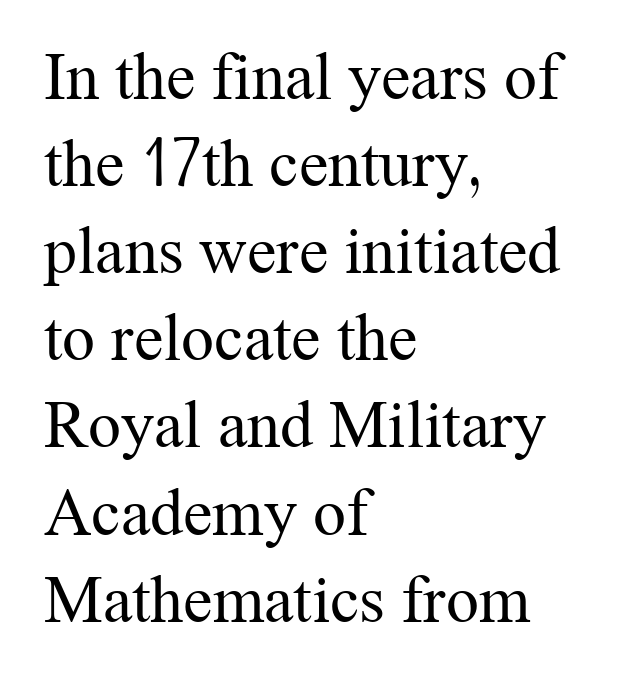
{"serif": "yes", "italic": "no", "bold": "no", "weight": "regular", "width": "normal", "stroke_contrast": "medium", "x_height": "medium", "monospaced": "no", "underline": "no", "align": "left", "line_spacing": "normal", "line_spacing_ratio": 1.32, "letter_spacing": "normal", "letter_spacing_em": 0.0, "glyph_px": 66}
